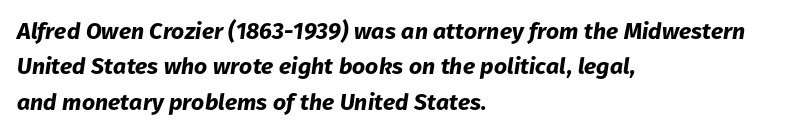
This sample uses an oblique cut, with every glyph tilted off the vertical. Glyph-to-glyph distance matches everyday printed text. The strip under each line holds only bare page. The passage shown stacks its lines at a standard gap. Is the type bold? Yes — the strokes are clearly thick and heavy.
